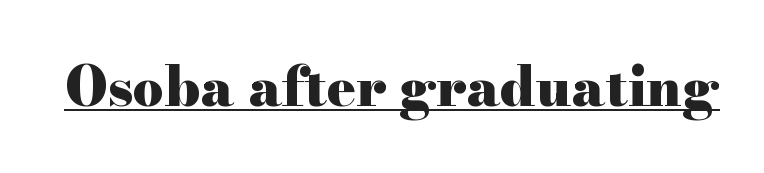
{"serif": "yes", "italic": "no", "bold": "yes", "weight": "heavy", "width": "wide", "stroke_contrast": "high", "x_height": "small", "monospaced": "no", "underline": "yes", "letter_spacing": "normal", "letter_spacing_em": 0.0, "glyph_px": 54}
